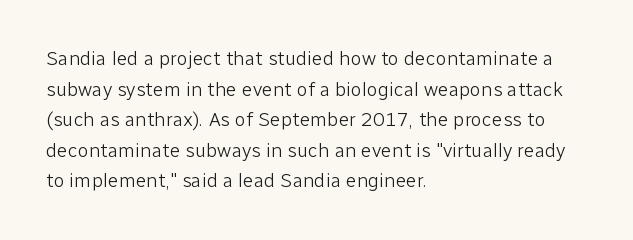
Q: Is the text bold? A: No.
Q: Is the text italic (slanted)? A: No, it is upright.
Q: Is the text underlined? A: No.
Q: How is the paragraph aligned? A: Left-aligned.
Q: Is the spacing between letters normal or unusually wide? A: Normal.
Q: Is the spacing between lines tight, normal or loose? A: Normal.
